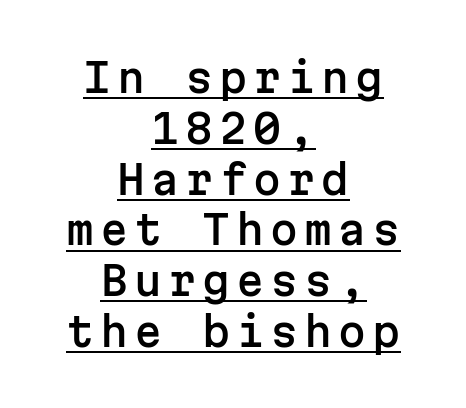
{"serif": "no", "italic": "no", "width": "normal", "stroke_contrast": "low", "x_height": "medium", "monospaced": "yes", "underline": "yes", "align": "center", "line_spacing": "normal", "line_spacing_ratio": 1.27, "glyph_px": 40}
